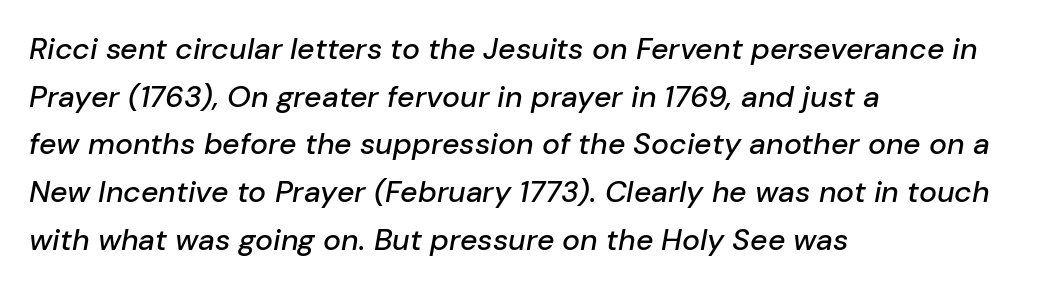
{"italic": "yes", "lean": "right", "slant_degrees": 10, "width": "normal", "stroke_contrast": "low", "x_height": "medium", "monospaced": "no", "underline": "no", "align": "left", "line_spacing": "normal", "line_spacing_ratio": 1.59, "letter_spacing": "normal", "letter_spacing_em": 0.0, "glyph_px": 30}
